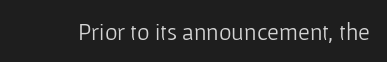
Only glyphs here, with clear space below each row. Notice how the stems are strictly vertical — no italics here. Between one letter and the next there's only the usual sliver of space. Is this a heavy cut? Hardly; it is regular or lighter.
